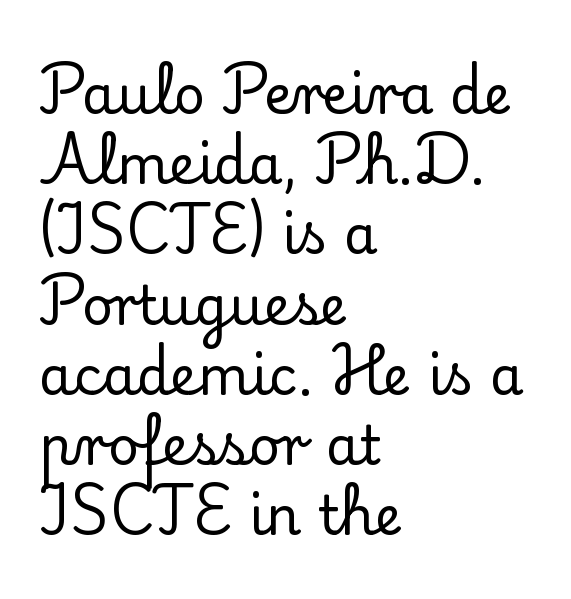
Quick note: not italic, upright. Check where the strokes stop: tiny serifs finish them off. A student would call this left alignment; a typographer would say flush left, rag right. Students, observe: this is what conventionally led text looks like. Is this a fixed-width face? No — the glyphs have proportional, varying widths. Each row of text sits above clean, open space.
